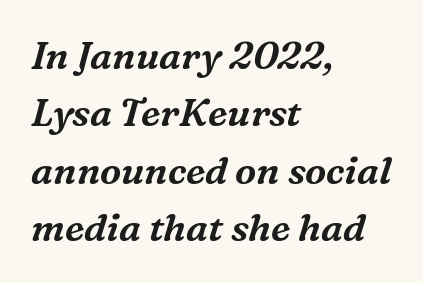
Q: Is the text italic (slanted)? A: Yes, it leans right by about 16 degrees.
Q: Is the typeface a serif or a sans-serif typeface? A: Serif.
Q: Is the text underlined? A: No.
Q: How is the paragraph aligned? A: Left-aligned.
Q: Is the spacing between letters normal or unusually wide? A: Normal.
Q: Is the spacing between lines tight, normal or loose? A: Normal.
Q: Width (condensed, normal, or wide)? A: Normal.
Q: Stroke contrast? A: Medium.
Q: x-height? A: Medium.
Q: Monospaced? A: No.
